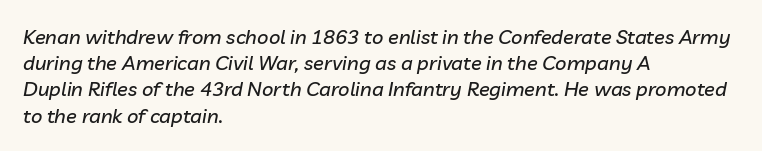
The designer left line spacing at the default. These lines stack with their left ends in a neat column. Observe the lean: these are italic letterforms. In terms of letterspacing, this is plain default setting.
